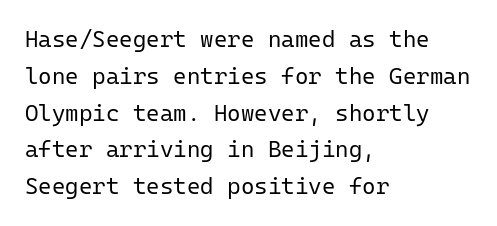
{"italic": "no", "bold": "no", "underline": "no", "align": "left", "line_spacing": "normal", "line_spacing_ratio": 1.6, "letter_spacing": "normal", "letter_spacing_em": 0.0, "glyph_px": 23}
